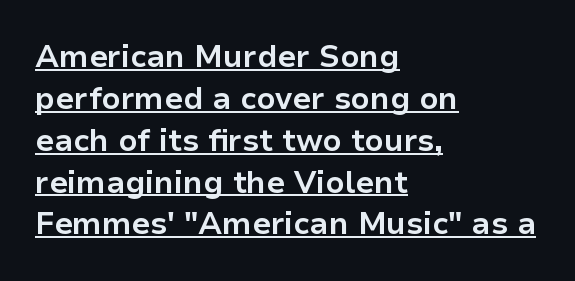
Q: Is the text bold? A: Yes.
Q: Is the text italic (slanted)? A: No, it is upright.
Q: Is the typeface a serif or a sans-serif typeface? A: Sans-serif.
Q: Is the text underlined? A: Yes.
Q: How is the paragraph aligned? A: Left-aligned.
Q: Is the spacing between letters normal or unusually wide? A: Normal.
Q: Is the spacing between lines tight, normal or loose? A: Normal.
Q: Width (condensed, normal, or wide)? A: Normal.
Q: Stroke contrast? A: Low.
Q: x-height? A: Medium.
Q: Monospaced? A: No.
